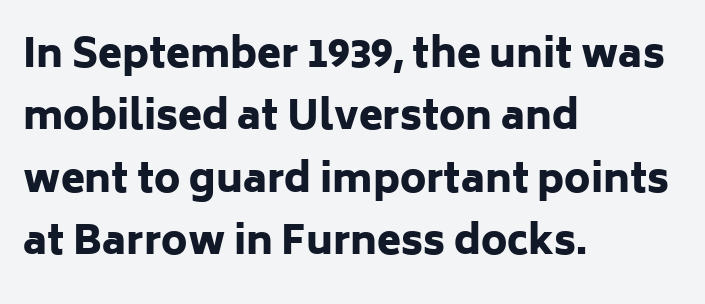
{"serif": "no", "italic": "no", "bold": "yes", "weight": "heavy", "width": "normal", "stroke_contrast": "low", "x_height": "medium", "monospaced": "no", "underline": "no", "align": "left", "line_spacing": "normal", "line_spacing_ratio": 1.6, "letter_spacing": "normal", "letter_spacing_em": 0.0, "glyph_px": 39}
